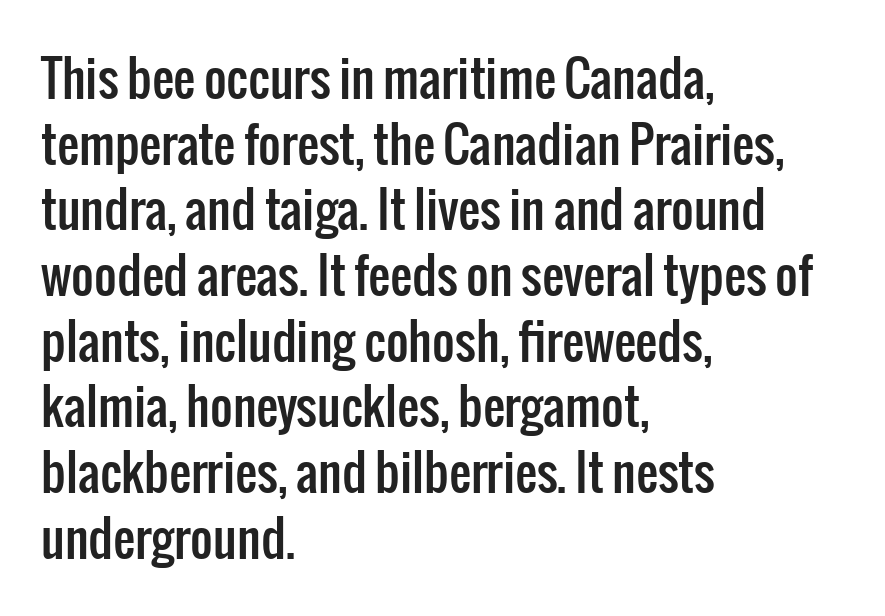
The image shows 49 px condensed sans-serif type, upright; set left-aligned, normal line spacing (1.34x), normal letter spacing, not underlined; low stroke contrast and a medium x-height.
